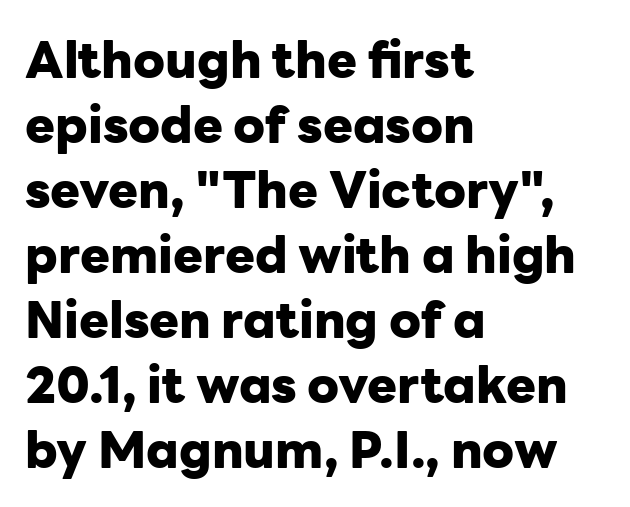
{"serif": "no", "italic": "no", "bold": "yes", "weight": "heavy", "width": "normal", "stroke_contrast": "low", "x_height": "medium", "monospaced": "no", "underline": "no", "align": "left", "line_spacing": "normal", "line_spacing_ratio": 1.3, "letter_spacing": "normal", "letter_spacing_em": 0.0, "glyph_px": 50}
